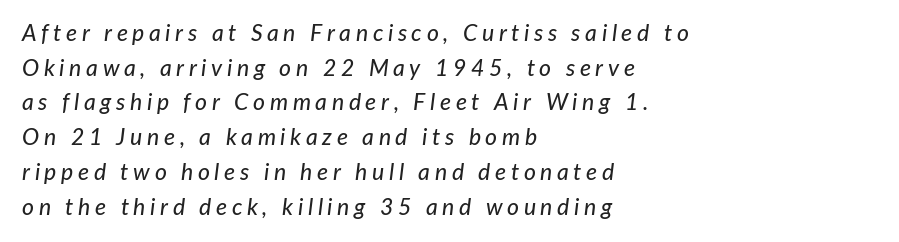
The image shows 23 px text type, italic (leaning right); set left-aligned, normal line spacing (1.51x), unusually wide letter spacing (+0.2 em), not underlined.
